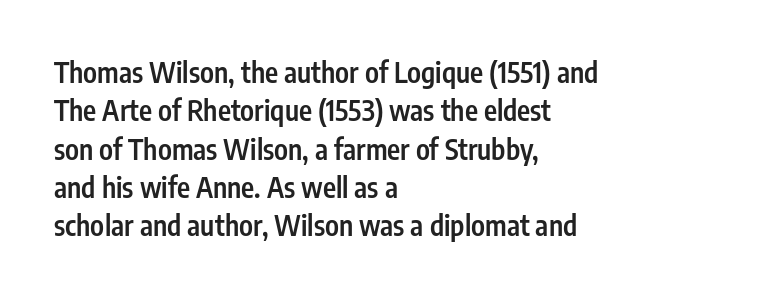
{"serif": "no", "italic": "no", "bold": "semi", "weight": "semibold", "width": "condensed", "stroke_contrast": "low", "x_height": "medium", "monospaced": "no", "underline": "no", "align": "left", "line_spacing": "normal", "line_spacing_ratio": 1.37, "letter_spacing": "normal", "letter_spacing_em": 0.0, "glyph_px": 28}
